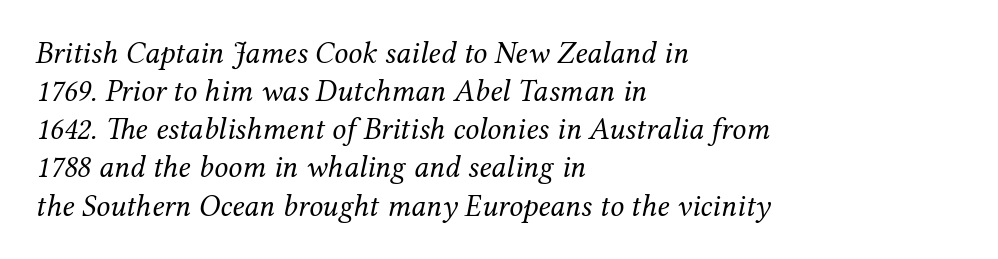
Italic: yes, the glyphs are oblique. Little horizontal feet cap the strokes, marking this as serif type. Proportional: the letters do not fall into vertical columns. Observe the ordinary spacing: letters are neighbours, not strangers. Line starts are locked; line ends wander. Is this a heavy cut? Hardly; it is regular or lighter.
